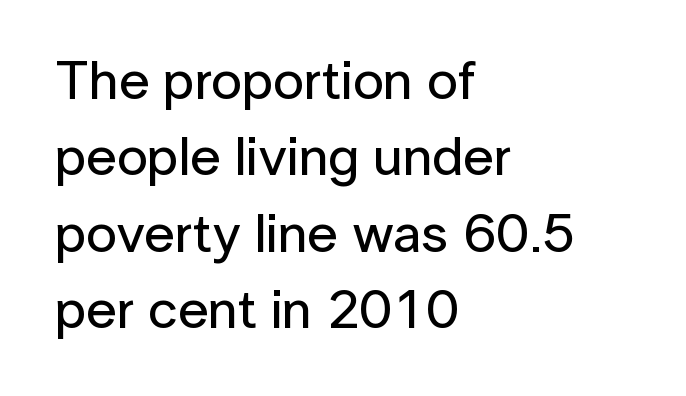
The font's upright variant was chosen for this text. Honestly, the letter spacing is just normal — you wouldn't notice it. No feet cap the strokes, marking this as sans-serif type. Rule under the text: the space is simply empty. Proportional: the letters do not fall into vertical columns. The passage shown stacks its lines at a standard gap.
